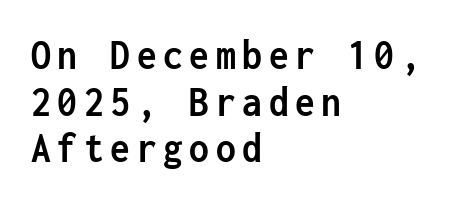
The typesetting leans heavy: a genuine bold. Whoever set this chose condensed vertical rhythm over breathing room. Does the lettering tilt? It doesn't — this is upright. Descenders hang freely into open space. Leftover space on each line is placed entirely after the last word. In terms of letterform style, serifs are entirely absent.
